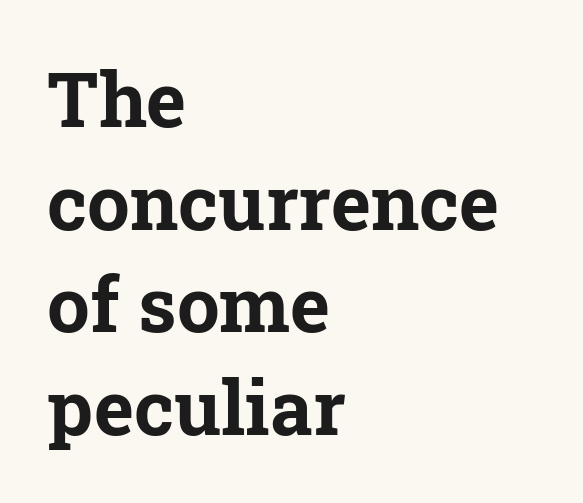
{"serif": "yes", "italic": "no", "bold": "yes", "weight": "bold", "width": "normal", "stroke_contrast": "low", "x_height": "medium", "monospaced": "no", "underline": "no", "align": "left", "line_spacing": "normal", "line_spacing_ratio": 1.35, "letter_spacing": "normal", "letter_spacing_em": 0.0, "glyph_px": 76}
